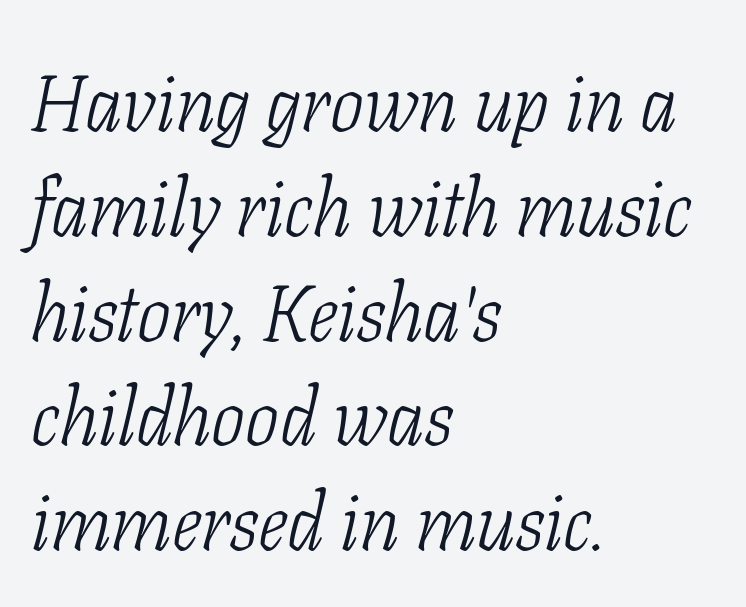
{"serif": "yes", "italic": "yes", "lean": "right", "slant_degrees": 11, "bold": "no", "weight": "light", "width": "condensed", "stroke_contrast": "low", "x_height": "medium", "monospaced": "no", "underline": "no", "align": "left", "line_spacing": "normal", "line_spacing_ratio": 1.31, "letter_spacing": "normal", "letter_spacing_em": 0.0, "glyph_px": 80}
